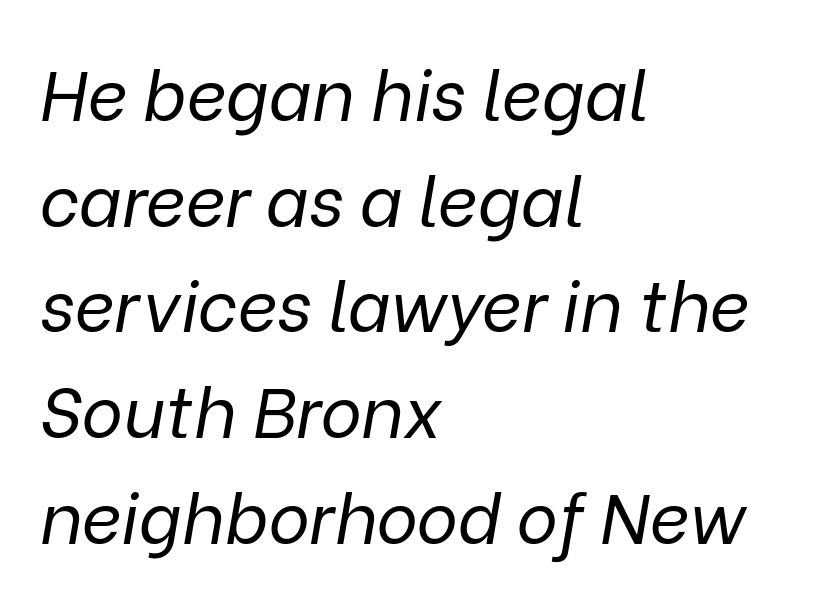
{"italic": "yes", "lean": "right", "slant_degrees": 9, "bold": "no", "weight": "regular", "width": "normal", "stroke_contrast": "low", "x_height": "medium", "monospaced": "no", "underline": "no", "align": "left", "line_spacing": "normal", "line_spacing_ratio": 1.51, "letter_spacing": "normal", "letter_spacing_em": 0.0, "glyph_px": 70}
